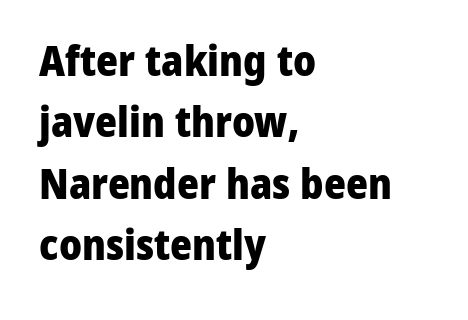
Q: Is the text bold? A: Yes.
Q: Is the text italic (slanted)? A: No, it is upright.
Q: Is the typeface a serif or a sans-serif typeface? A: Sans-serif.
Q: Is the text underlined? A: No.
Q: How is the paragraph aligned? A: Left-aligned.
Q: Is the spacing between letters normal or unusually wide? A: Normal.
Q: Is the spacing between lines tight, normal or loose? A: Normal.
Q: Width (condensed, normal, or wide)? A: Normal.
Q: Stroke contrast? A: Low.
Q: x-height? A: Medium.
Q: Monospaced? A: No.
